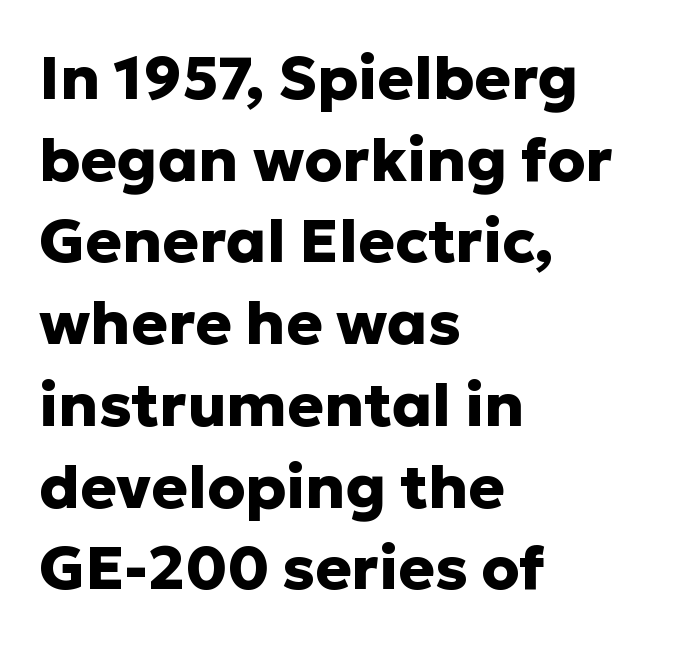
{"serif": "no", "italic": "no", "bold": "yes", "weight": "heavy", "width": "normal", "stroke_contrast": "low", "x_height": "medium", "monospaced": "no", "underline": "no", "align": "left", "line_spacing": "normal", "line_spacing_ratio": 1.34, "letter_spacing": "normal", "letter_spacing_em": 0.0, "glyph_px": 61}
